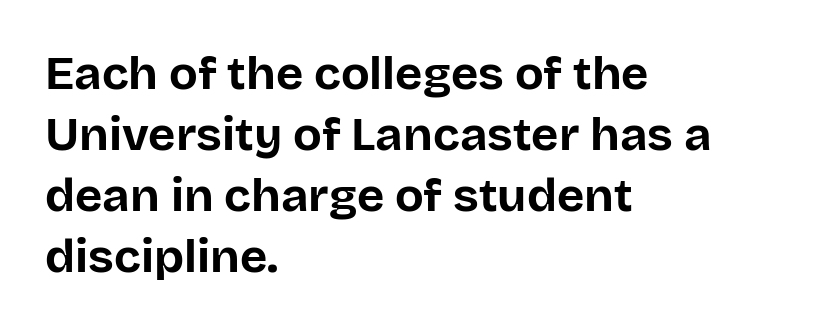
Glance below the letters and you will spot only blank space. Think of a printed novel: that variable character pitch is what you see here. Each letter's strokes conclude bluntly, with no projecting serifs. The rendering uses a bold face; every stroke is thick and dark. Students, note that the glyphs here touch the page at normal intervals.
